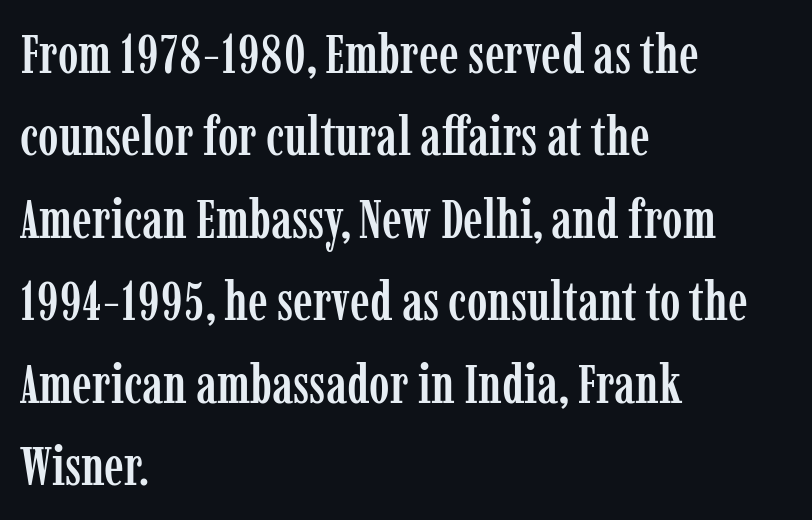
Q: Is the text italic (slanted)? A: No, it is upright.
Q: Is the typeface a serif or a sans-serif typeface? A: Serif.
Q: Is the text underlined? A: No.
Q: How is the paragraph aligned? A: Left-aligned.
Q: Is the spacing between letters normal or unusually wide? A: Normal.
Q: Is the spacing between lines tight, normal or loose? A: Normal.
Q: Width (condensed, normal, or wide)? A: Condensed.
Q: Stroke contrast? A: Low.
Q: x-height? A: Medium.
Q: Monospaced? A: No.
